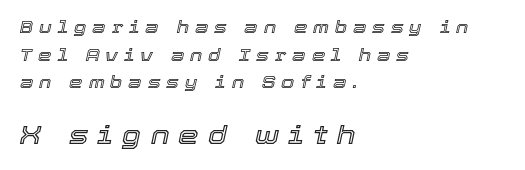
{"italic": "yes", "lean": "right", "slant_degrees": 12, "underline": "no", "align": "left", "line_spacing": "normal", "line_spacing_ratio": 1.63, "letter_spacing": "wide", "letter_spacing_em": 0.35, "larger_block": "second", "size_ratio": 1.53, "glyph_px": 26}
